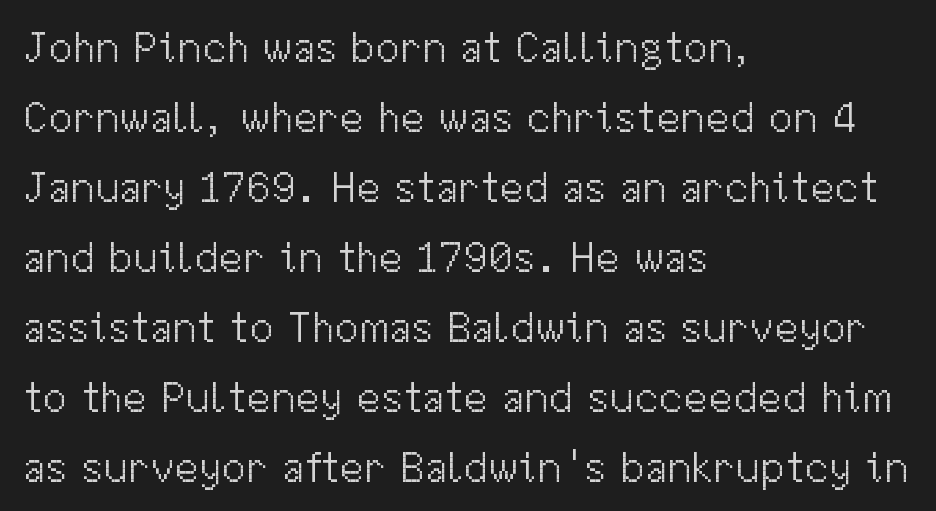
{"serif": "no", "italic": "no", "bold": "no", "weight": "light", "width": "normal", "stroke_contrast": "medium", "x_height": "medium", "monospaced": "no", "underline": "no", "align": "left", "line_spacing": "normal", "line_spacing_ratio": 1.59, "letter_spacing": "normal", "letter_spacing_em": 0.0, "glyph_px": 44}
